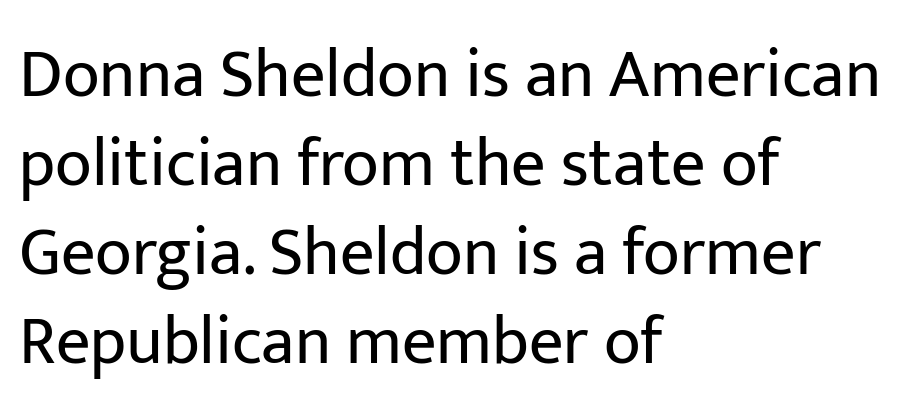
The specimen omits any rule beneath the text block's lines. Type style note: lacks serifs. Casual observation: everything's shoved over to the left. Vertical strokes here are truly vertical. The rendering uses natural spacing where letterforms have individual widths.
